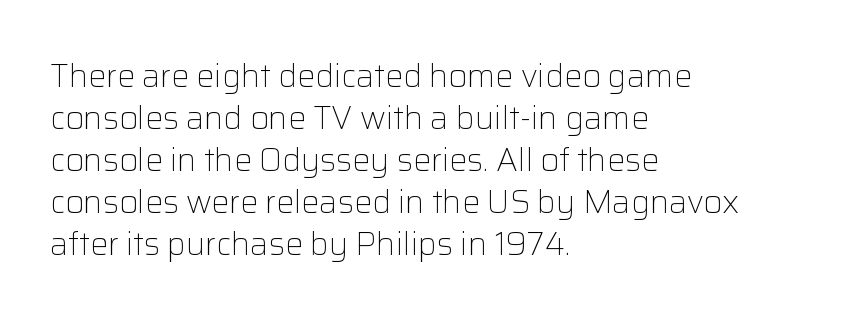
{"serif": "no", "italic": "no", "bold": "no", "weight": "light", "width": "normal", "stroke_contrast": "low", "x_height": "medium", "monospaced": "no", "underline": "no", "align": "left", "line_spacing": "normal", "line_spacing_ratio": 1.31, "letter_spacing": "normal", "letter_spacing_em": 0.0, "glyph_px": 32}
